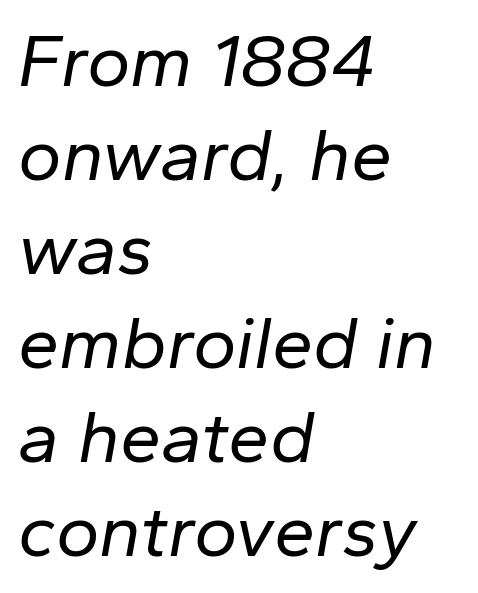
The image shows 74 px regular-weight type, italic (leaning right); set left-aligned, normal line spacing (1.27x), normal letter spacing, not underlined; low stroke contrast and a medium x-height.
